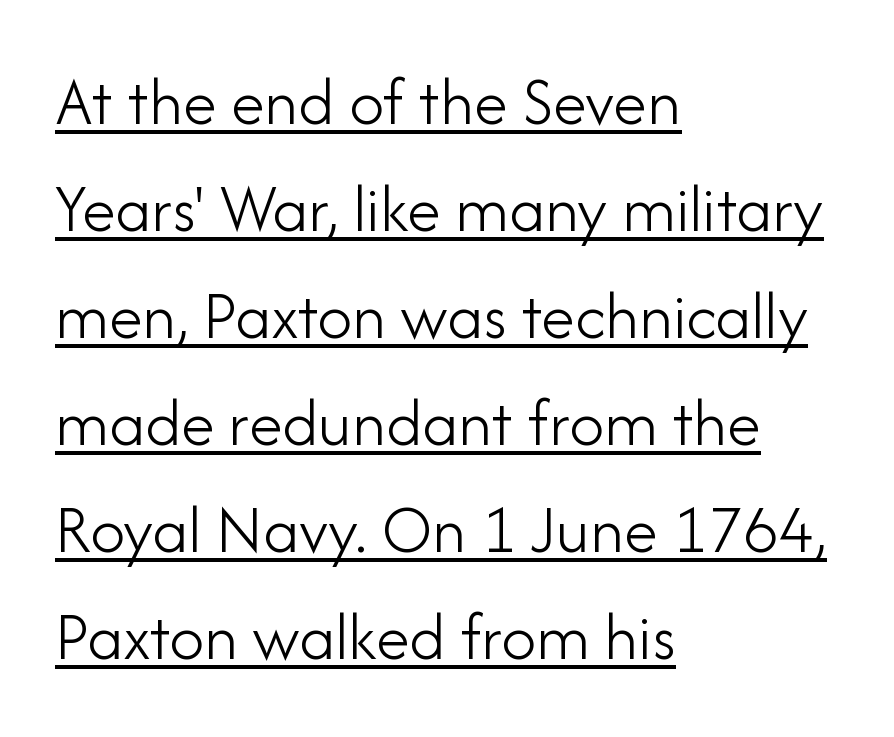
Compared with a centered layout, this one pins lines to the left instead. Stroke terminals: plain, sans-serif. Compared with typical body copy, the letter spacing here is the same. The rendering uses a moderate line-height, typical for paragraphs. The lettering is marked with a stroke running underneath it. The type sits square on the baseline with zero lean.
